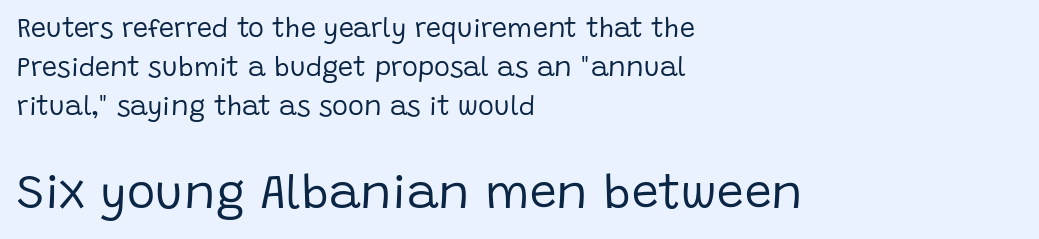
The space directly below the letters is spotless. Think of a printed novel: that variable character pitch is what you see here. Short note: letters normally spaced. This sample is left-justified, so line endings fall wherever the words run out.
